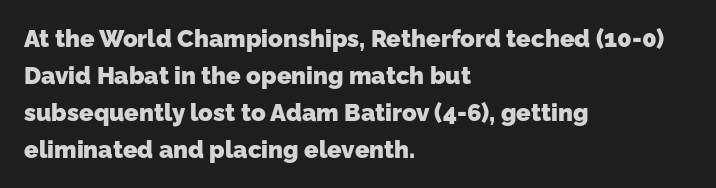
Caption: bold face, heavy strokes. The space between consecutive lines is moderate. A student would call this left alignment; a typographer would say flush left, rag right. Just letters on the line, the space beneath them empty.
